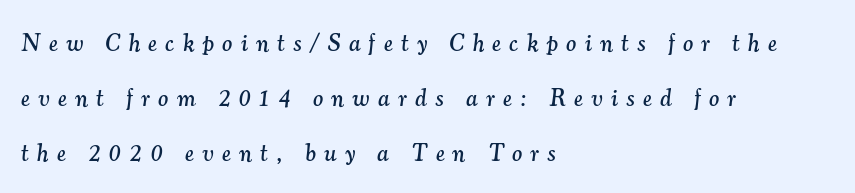
{"italic": "yes", "lean": "right", "slant_degrees": 7, "underline": "no", "align": "left", "line_spacing": "loose", "line_spacing_ratio": 2.29, "letter_spacing": "wide", "letter_spacing_em": 0.35, "glyph_px": 24}
